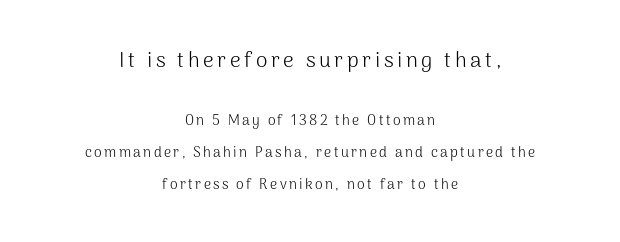
The string is rendered with underlining switched off. You could fit nearly another row in the gap between these rows. The initial chunk of copy outweighs the following chunk in type size. The paragraph has two soft edges and a firm central axis. Each stroke keeps to a modest, everyday thickness or less. Nope, not italic — everything's standing straight.
